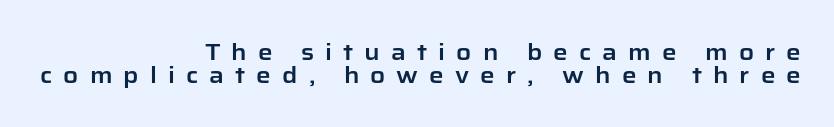
The image shows 23 px text type, upright; set right-aligned, tight line spacing (1.0x), unusually wide letter spacing (+0.48 em), not underlined.
